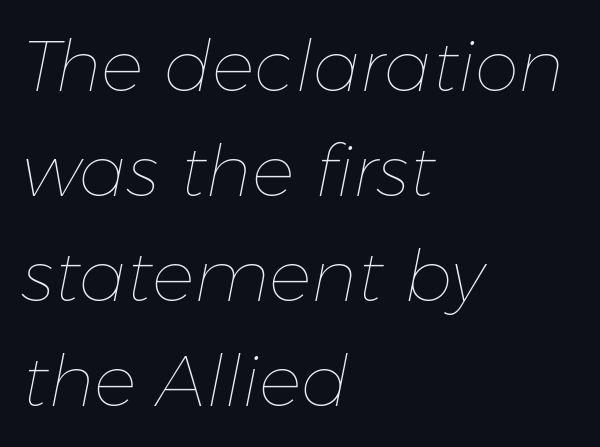
The image shows 71 px thin type, italic (leaning right); set left-aligned, normal line spacing (1.48x), normal letter spacing, not underlined; low stroke contrast and a medium x-height.
